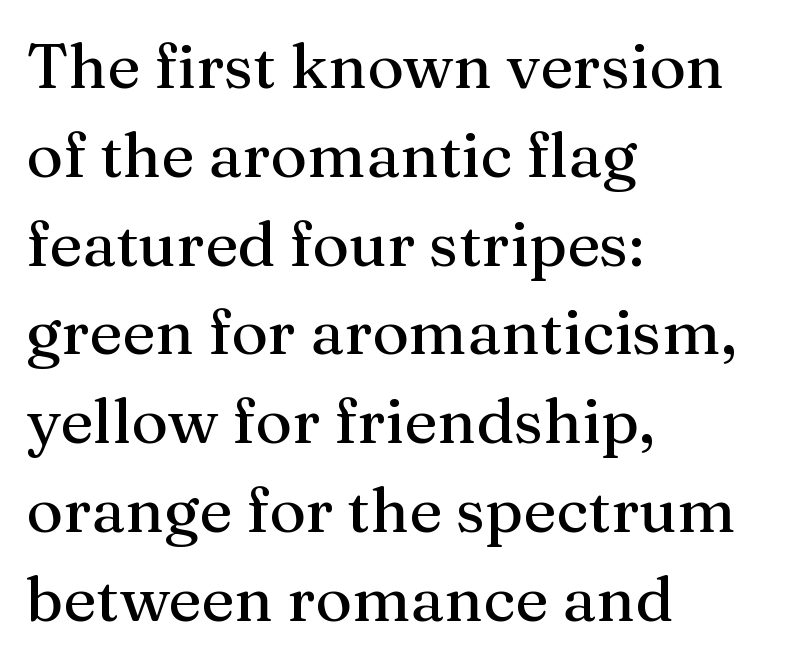
{"serif": "yes", "italic": "no", "width": "normal", "stroke_contrast": "medium", "x_height": "medium", "monospaced": "no", "underline": "no", "align": "left", "line_spacing": "normal", "line_spacing_ratio": 1.41, "letter_spacing": "normal", "letter_spacing_em": 0.0, "glyph_px": 63}
